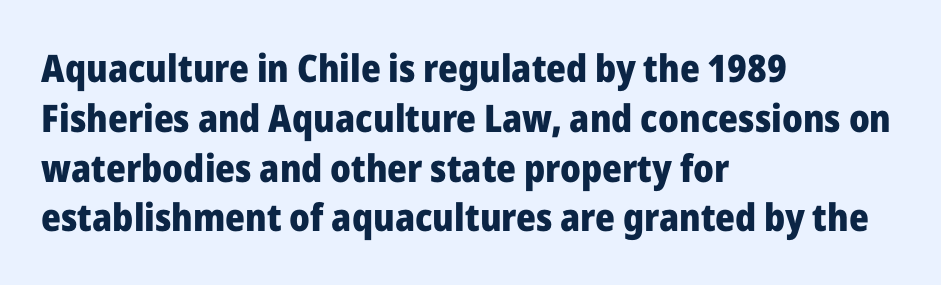
Q: Is the text bold? A: Yes.
Q: Is the text italic (slanted)? A: No, it is upright.
Q: Is the typeface a serif or a sans-serif typeface? A: Sans-serif.
Q: Is the text underlined? A: No.
Q: How is the paragraph aligned? A: Left-aligned.
Q: Is the spacing between letters normal or unusually wide? A: Normal.
Q: Is the spacing between lines tight, normal or loose? A: Normal.
Q: Width (condensed, normal, or wide)? A: Normal.
Q: Stroke contrast? A: Low.
Q: x-height? A: Medium.
Q: Monospaced? A: No.
